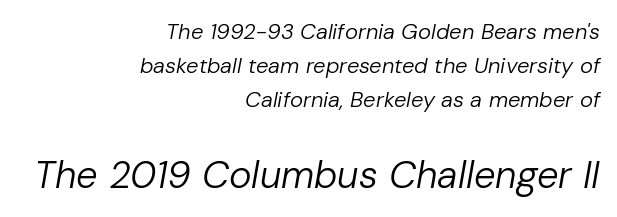
{"italic": "yes", "lean": "right", "slant_degrees": 10, "bold": "no", "weight": "regular", "width": "normal", "stroke_contrast": "low", "x_height": "medium", "monospaced": "no", "underline": "no", "align": "right", "line_spacing": "normal", "line_spacing_ratio": 1.55, "letter_spacing": "normal", "letter_spacing_em": 0.0, "larger_block": "second", "size_ratio": 1.73, "glyph_px": 38}
